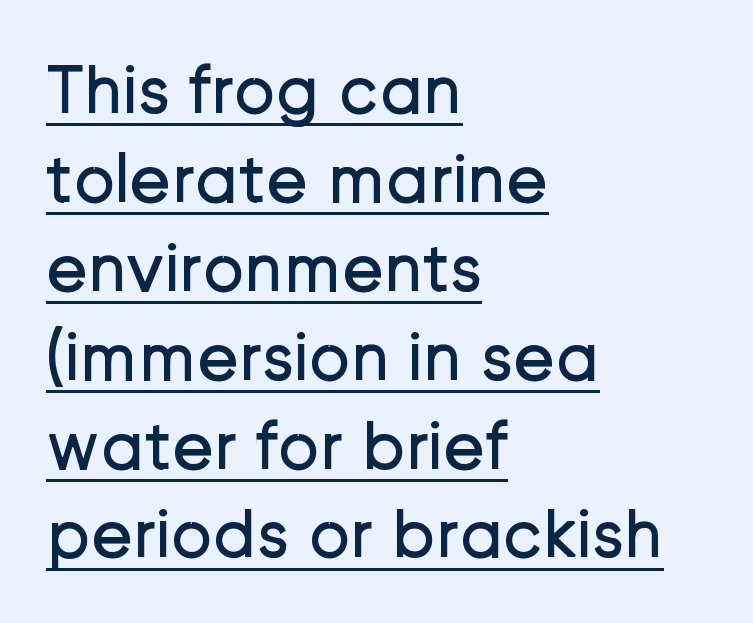
The letters advance in unequal steps, a hallmark of proportional type. Compared with typical body copy, the letter spacing here is the same. Has an underline been added? It has. In terms of leading, this rendering sits right in the middle. No heavy texture on the line: the type isn't bold. A typesetter would mark this as roman, not italic.
